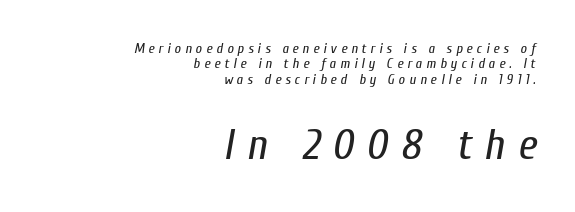
Underlining? Definitely not there. The typesetter chose a ragged-left arrangement here. Observe the wide spacing: letters keep a clear distance from each other. The block of text is dense from top to bottom, with scant space between rows. Is the lower block the larger one? Yes — the lower block carries the bigger type. Spacing verdict: proportional, widths tailored to each character.
